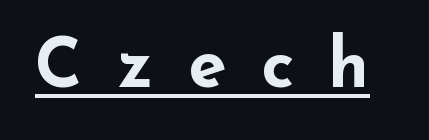
The image shows 69 px bold, wide sans-serif type, upright; set unusually wide letter spacing (+0.5 em), underlined; low stroke contrast and a small x-height.
